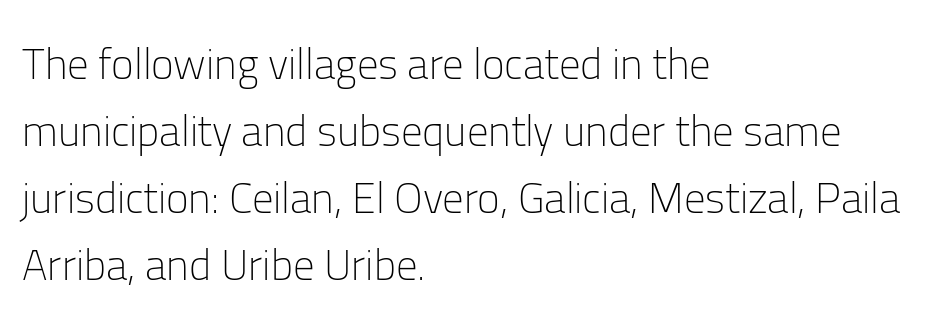
Quick note: not italic, upright. The passage shown is not underscored anywhere. The rag falls on the right side of this text block. Each letter keeps its own natural width here, so spacing adapts to shape. Tracking here is standard; glyphs follow each other at the usual distance.
